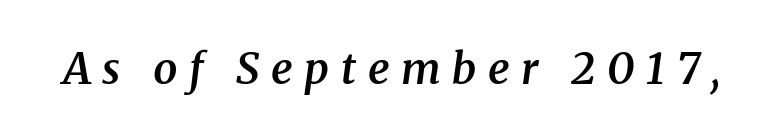
Q: Is the text bold? A: Semi-bold.
Q: Is the text italic (slanted)? A: Yes, it leans right by about 8 degrees.
Q: Is the typeface a serif or a sans-serif typeface? A: Serif.
Q: Is the text underlined? A: No.
Q: Is the spacing between letters normal or unusually wide? A: Unusually wide.
Q: Width (condensed, normal, or wide)? A: Normal.
Q: Stroke contrast? A: Medium.
Q: x-height? A: Medium.
Q: Monospaced? A: No.
